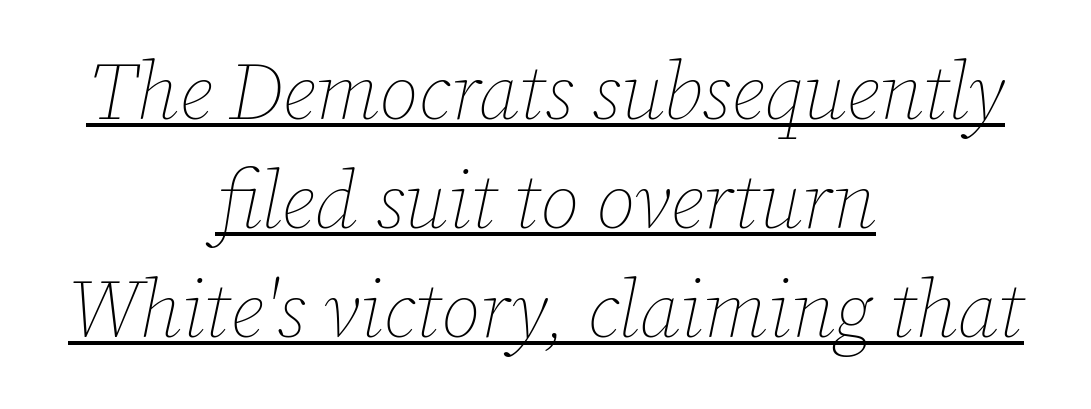
The image shows 80 px thin type, italic (leaning right); set centered, normal line spacing (1.36x), normal letter spacing, underlined; low stroke contrast and a medium x-height.
